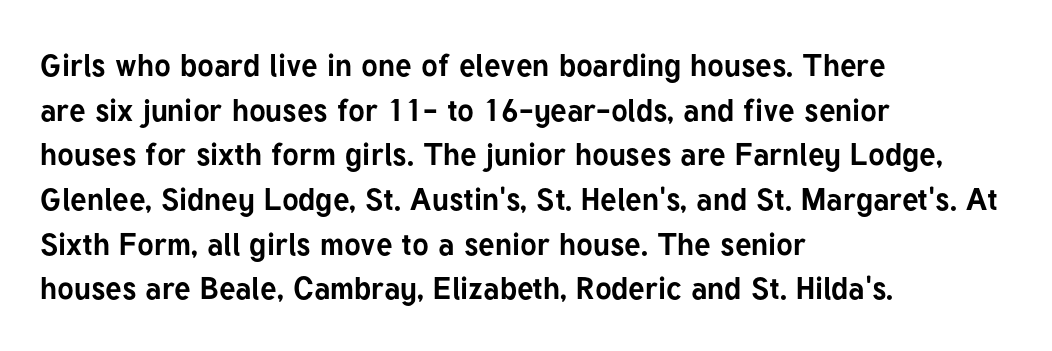
The glyphs are unaccompanied by any horizontal stroke below them. You could call the tracking neutral — neither tight nor loose. Stroke thickness is high; the sample reads as a true bold. Italic? Not at all — the glyphs are vertical. The face used here is proportionally spaced, like ordinary book or web type.
